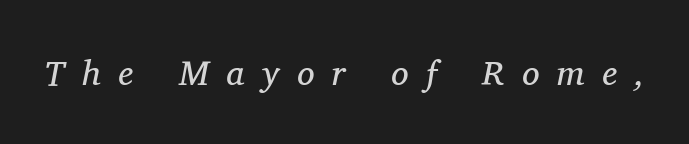
The image shows 35 px regular-weight serif type, italic (leaning right); set unusually wide letter spacing (+0.5 em), not underlined; medium stroke contrast and a medium x-height.
